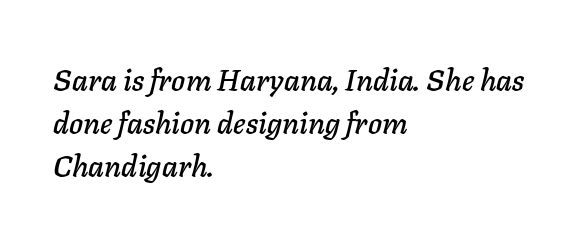
Q: Is the text italic (slanted)? A: Yes, it leans right by about 11 degrees.
Q: Is the text underlined? A: No.
Q: How is the paragraph aligned? A: Left-aligned.
Q: Is the spacing between letters normal or unusually wide? A: Normal.
Q: Is the spacing between lines tight, normal or loose? A: Normal.
Q: Width (condensed, normal, or wide)? A: Normal.
Q: Stroke contrast? A: Low.
Q: x-height? A: Medium.
Q: Monospaced? A: No.
